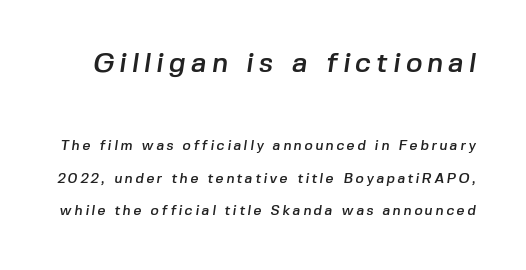
Q: Is the typeface a serif or a sans-serif typeface? A: Sans-serif.
Q: Is the text underlined? A: No.
Q: Is the spacing between lines tight, normal or loose? A: Loose.
Q: Which block of text is set in a larger size, the first (top) or the second (bottom)? A: The first (top) one.
Q: Width (condensed, normal, or wide)? A: Normal.
Q: Stroke contrast? A: Low.
Q: x-height? A: Medium.
Q: Monospaced? A: No.
